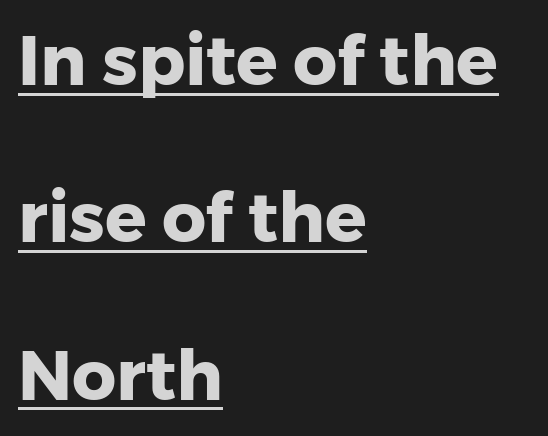
Which margin do the lines hug? The left one — the right edge is uneven. Has an underline been added? It has. Do the characters align in a grid? No, the font is proportional. Chunky letters — that's bold for sure. Compared with typical paragraphs, the rows here are farther apart.
